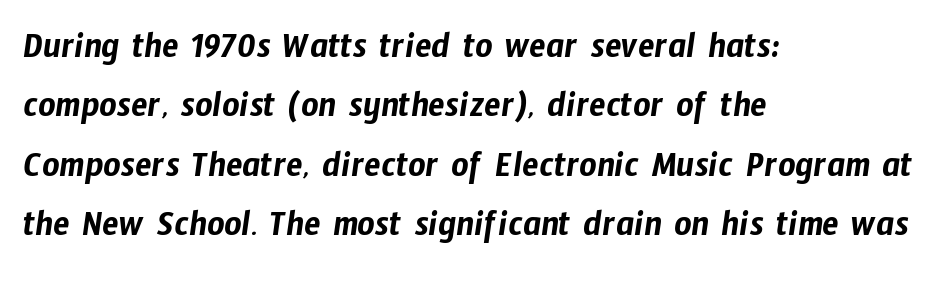
The image shows 38 px condensed sans-serif type; set left-aligned, normal line spacing (1.56x), normal letter spacing, not underlined; low stroke contrast and a medium x-height.
